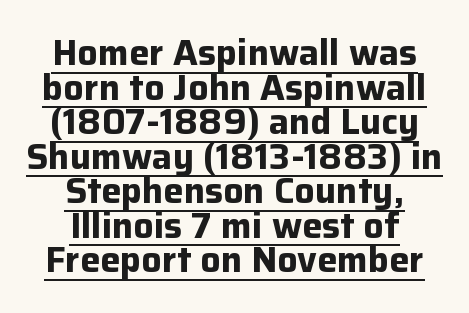
{"serif": "no", "italic": "no", "bold": "yes", "weight": "bold", "width": "normal", "stroke_contrast": "low", "x_height": "medium", "monospaced": "no", "underline": "yes", "align": "center", "line_spacing": "tight", "line_spacing_ratio": 0.96, "letter_spacing": "normal", "letter_spacing_em": 0.0, "glyph_px": 36}
